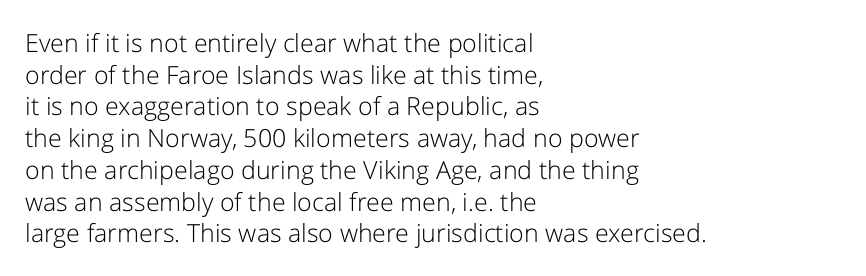
The characters are drawn with everyday or finer stroke widths. The string is rendered with underlining switched off. Leading matches the norm, producing a regular column. This sample uses plain, unmodified letter spacing.
